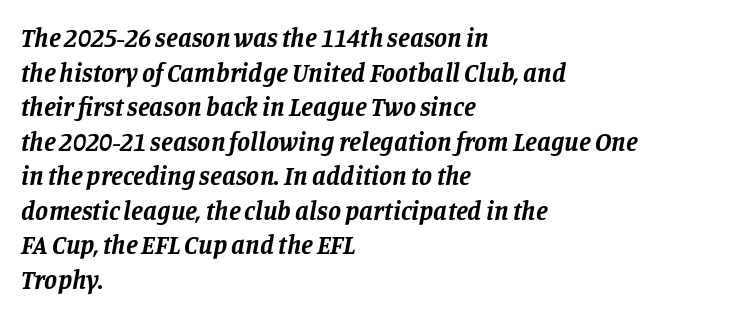
{"italic": "yes", "lean": "right", "slant_degrees": 11, "bold": "yes", "underline": "no", "align": "left", "line_spacing": "normal", "line_spacing_ratio": 1.33, "letter_spacing": "normal", "letter_spacing_em": 0.0, "glyph_px": 26}
